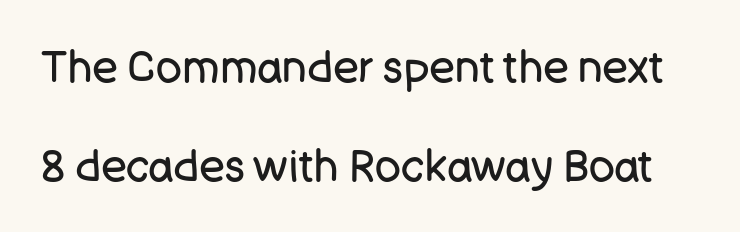
The axis of the letterforms is exactly vertical. This block would shrink considerably if given ordinary leading; it's expanded now. Just letters on the line, the space beneath them empty. Is this a fixed-width face? No — the glyphs have proportional, varying widths. Is this a heavy cut? Hardly; it is regular or lighter. The glyphs in this specimen are sans serif.
